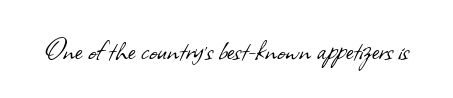
The image shows 35 px light sans-serif type; set normal letter spacing, not underlined; low stroke contrast and a small x-height.
